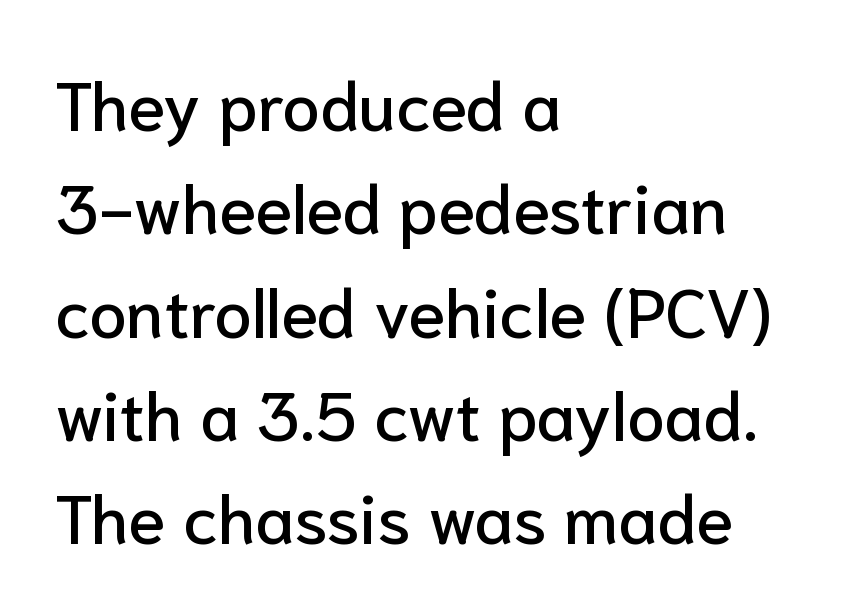
Q: Is the text italic (slanted)? A: No, it is upright.
Q: Is the typeface a serif or a sans-serif typeface? A: Sans-serif.
Q: Is the text underlined? A: No.
Q: How is the paragraph aligned? A: Left-aligned.
Q: Is the spacing between letters normal or unusually wide? A: Normal.
Q: Is the spacing between lines tight, normal or loose? A: Normal.
Q: Width (condensed, normal, or wide)? A: Normal.
Q: Stroke contrast? A: Low.
Q: x-height? A: Medium.
Q: Monospaced? A: No.
